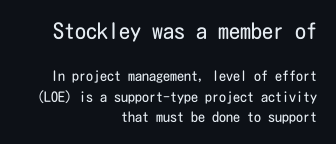
Q: Is the text bold? A: No.
Q: Is the text italic (slanted)? A: No, it is upright.
Q: Is the text underlined? A: No.
Q: How is the paragraph aligned? A: Right-aligned.
Q: Is the spacing between letters normal or unusually wide? A: Normal.
Q: Is the spacing between lines tight, normal or loose? A: Normal.
Q: Which block of text is set in a larger size, the first (top) or the second (bottom)? A: The first (top) one.
